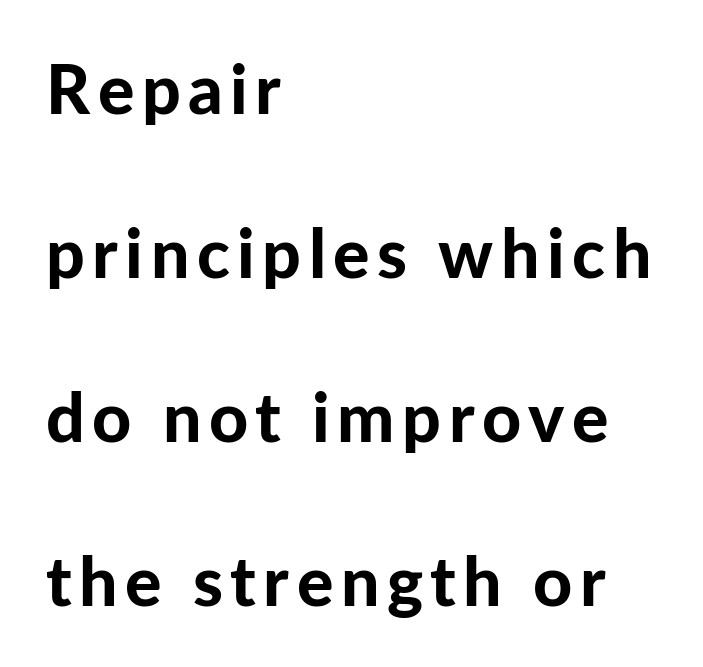
{"serif": "no", "italic": "no", "bold": "yes", "weight": "bold", "width": "normal", "stroke_contrast": "low", "x_height": "medium", "monospaced": "no", "underline": "no", "align": "left", "line_spacing": "loose", "line_spacing_ratio": 2.41, "glyph_px": 68}
